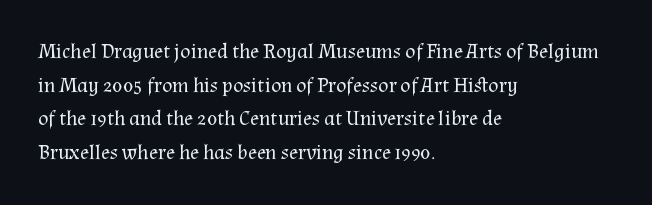
{"italic": "no", "bold": "no", "underline": "no", "align": "left", "line_spacing": "normal", "line_spacing_ratio": 1.6, "letter_spacing": "normal", "letter_spacing_em": 0.0, "glyph_px": 21}
